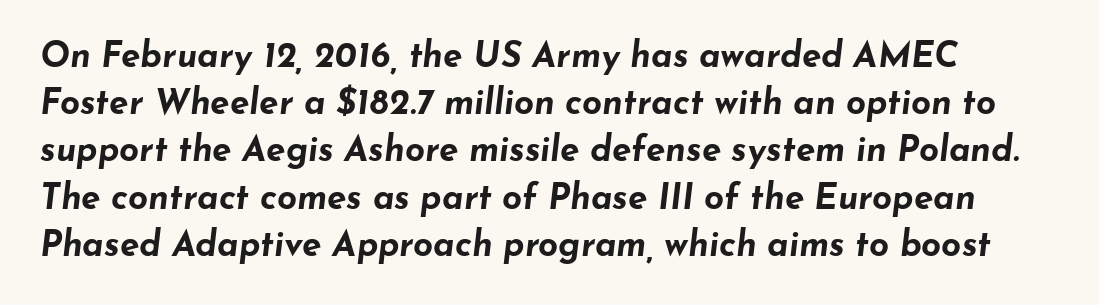
Yep, that's italic — everything's leaning. Beneath every word, the page is bare. Notice how descenders clear the ascenders below comfortably — that's standard leading. Do the characters align in a grid? No, the font is proportional. Its strokes are broad and dark, the hallmark of bold type. Words appear dense and cohesive because spacing is normal.
